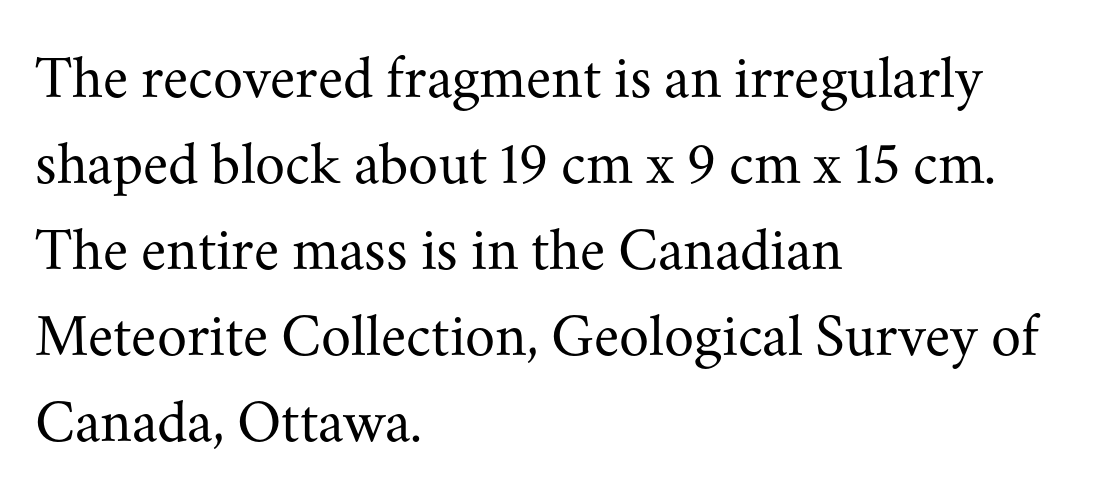
{"serif": "yes", "italic": "no", "bold": "no", "weight": "regular", "width": "normal", "stroke_contrast": "medium", "x_height": "small", "monospaced": "no", "underline": "no", "align": "left", "line_spacing": "normal", "line_spacing_ratio": 1.41, "letter_spacing": "normal", "letter_spacing_em": 0.0, "glyph_px": 61}
